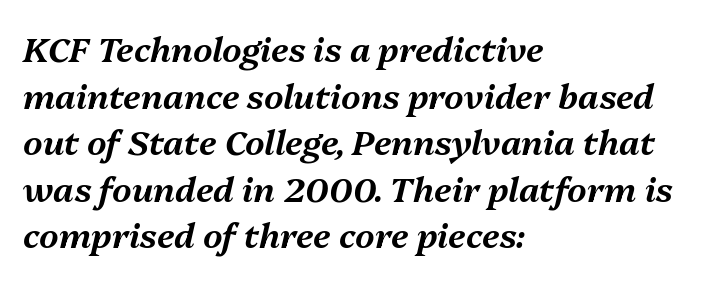
The image shows 34 px text type, italic (leaning right); set left-aligned, normal line spacing (1.37x), normal letter spacing, not underlined; medium stroke contrast and a medium x-height.
